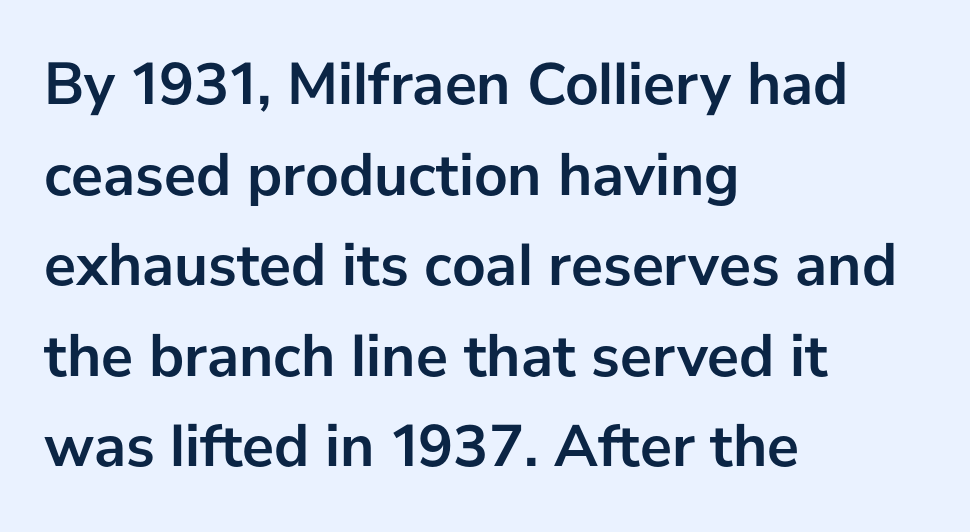
Q: Is the text bold? A: Yes.
Q: Is the text italic (slanted)? A: No, it is upright.
Q: Is the typeface a serif or a sans-serif typeface? A: Sans-serif.
Q: Is the text underlined? A: No.
Q: How is the paragraph aligned? A: Left-aligned.
Q: Is the spacing between letters normal or unusually wide? A: Normal.
Q: Is the spacing between lines tight, normal or loose? A: Normal.
Q: Width (condensed, normal, or wide)? A: Normal.
Q: Stroke contrast? A: Low.
Q: x-height? A: Medium.
Q: Monospaced? A: No.
